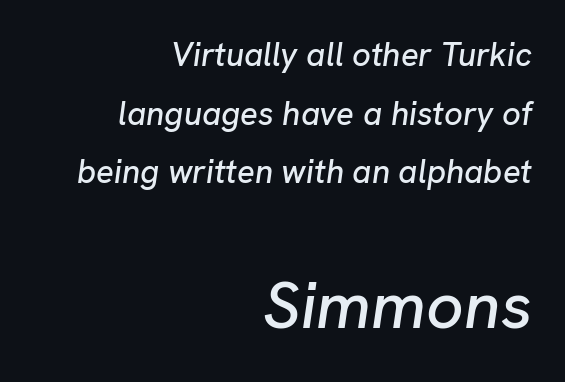
Q: Is the text italic (slanted)? A: Yes, it leans right by about 8 degrees.
Q: Is the text underlined? A: No.
Q: How is the paragraph aligned? A: Right-aligned.
Q: Is the spacing between letters normal or unusually wide? A: Normal.
Q: Which block of text is set in a larger size, the first (top) or the second (bottom)? A: The second (bottom) one.
Q: Width (condensed, normal, or wide)? A: Normal.
Q: Stroke contrast? A: Low.
Q: x-height? A: Medium.
Q: Monospaced? A: No.
